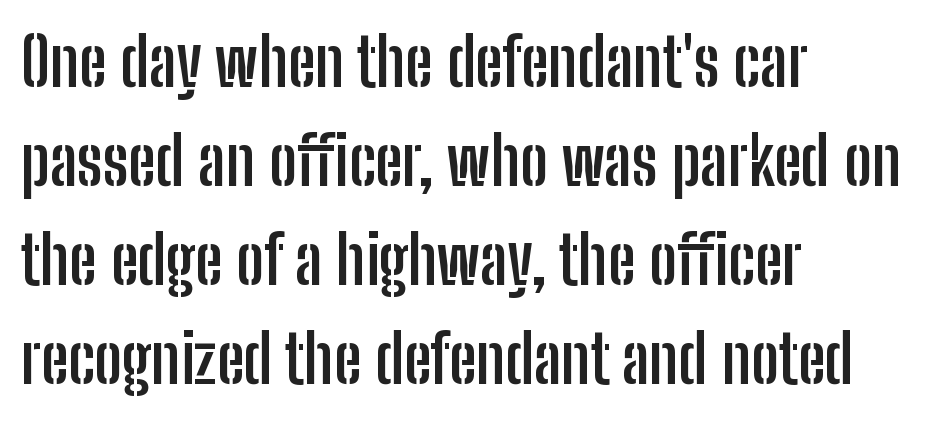
{"serif": "no", "italic": "no", "bold": "yes", "weight": "semibold", "width": "condensed", "stroke_contrast": "low", "x_height": "medium", "monospaced": "no", "underline": "no", "align": "left", "line_spacing": "normal", "line_spacing_ratio": 1.48, "letter_spacing": "normal", "letter_spacing_em": 0.0, "glyph_px": 67}
